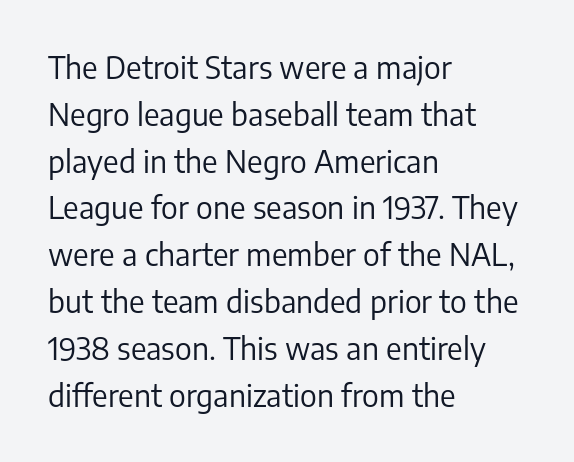
The image shows 30 px regular-weight sans-serif type, upright; set left-aligned, normal line spacing (1.56x), normal letter spacing, not underlined; low stroke contrast and a medium x-height.
